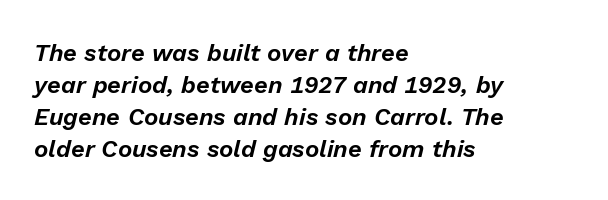
The image shows 24 px text type, italic (leaning right); set left-aligned, normal line spacing (1.33x), normal letter spacing, not underlined.
